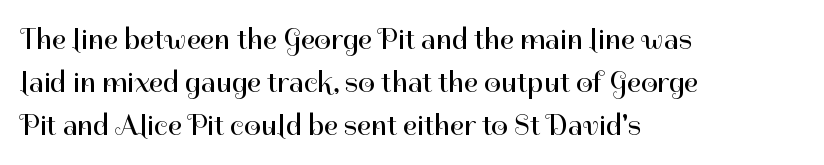
The image shows 30 px regular-weight sans-serif type, upright; set left-aligned, normal line spacing (1.44x), normal letter spacing, not underlined; high stroke contrast and a medium x-height.
